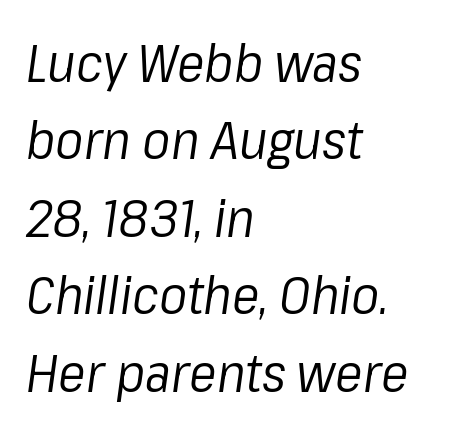
The image shows 52 px regular-weight type, italic (leaning right); set left-aligned, normal line spacing (1.49x), normal letter spacing, not underlined; low stroke contrast and a medium x-height.
